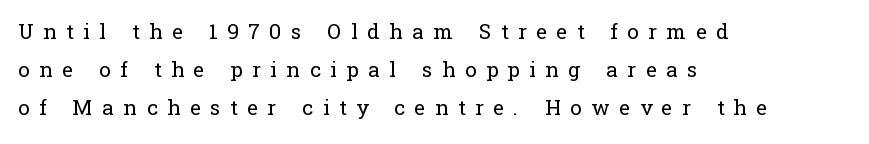
The image shows 21 px text type, upright; set left-aligned, line spacing 1.8x, unusually wide letter spacing (+0.45 em), not underlined.
